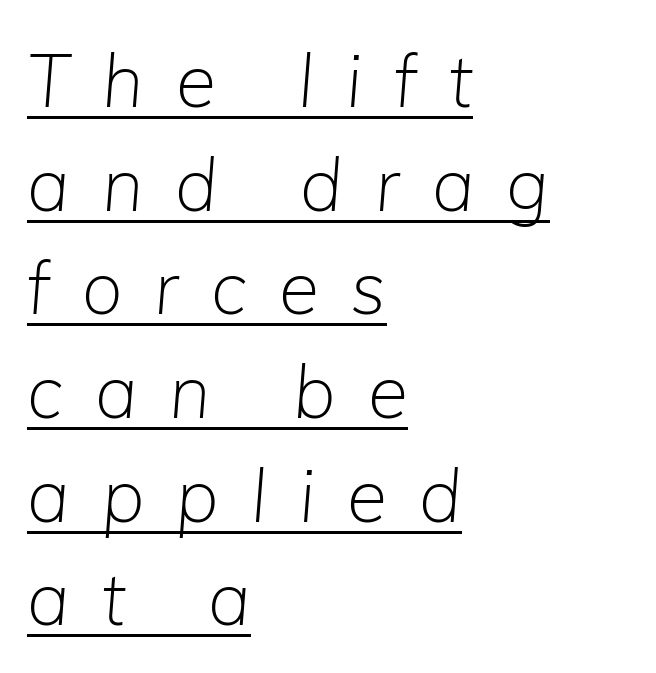
The rows are spaced the way most documents space them. You could only call the tracking loose — the letters float apart. These characters rest on top of a visible drawn line. An italicized treatment has been applied to the whole sample. Weight: not bold — regular or lighter.
